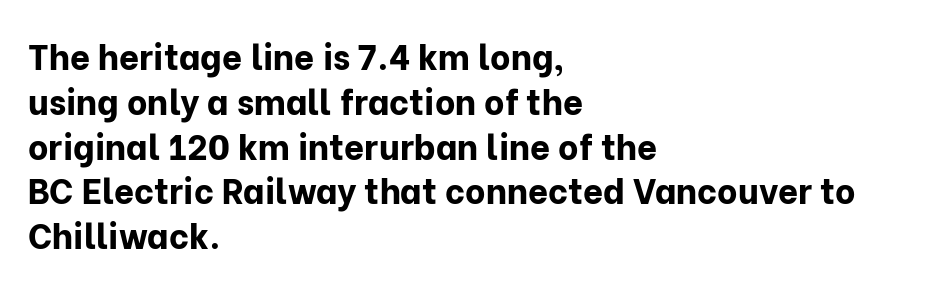
{"serif": "no", "italic": "no", "bold": "yes", "weight": "bold", "width": "normal", "stroke_contrast": "low", "x_height": "medium", "monospaced": "no", "underline": "no", "align": "left", "line_spacing": "normal", "line_spacing_ratio": 1.28, "letter_spacing": "normal", "letter_spacing_em": 0.0, "glyph_px": 35}
